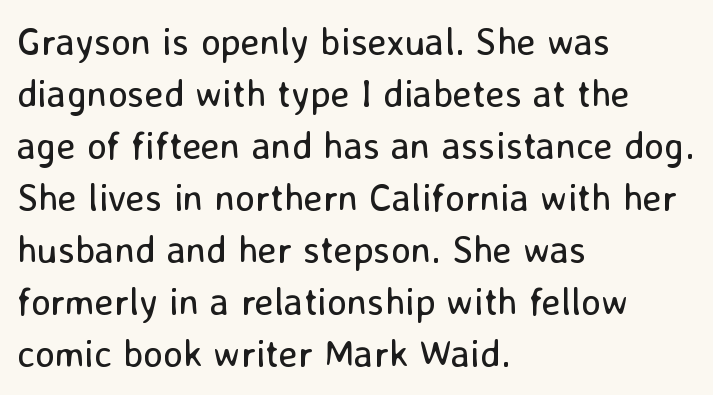
{"serif": "no", "italic": "no", "bold": "no", "weight": "regular", "width": "normal", "stroke_contrast": "low", "x_height": "medium", "monospaced": "no", "underline": "no", "align": "left", "line_spacing": "normal", "line_spacing_ratio": 1.37, "letter_spacing": "normal", "letter_spacing_em": 0.0, "glyph_px": 38}
